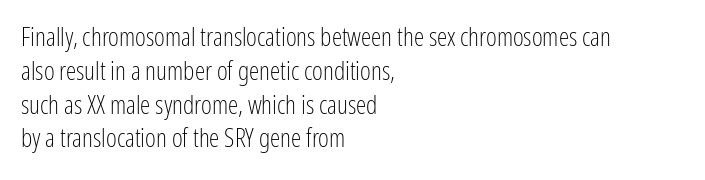
Q: Is the text bold? A: No.
Q: Is the text italic (slanted)? A: No, it is upright.
Q: Is the text underlined? A: No.
Q: How is the paragraph aligned? A: Left-aligned.
Q: Is the spacing between letters normal or unusually wide? A: Normal.
Q: Is the spacing between lines tight, normal or loose? A: Normal.
